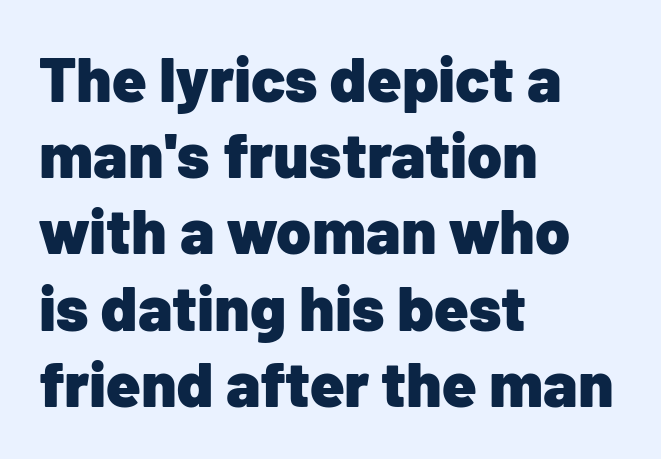
{"serif": "no", "italic": "no", "bold": "yes", "weight": "heavy", "width": "normal", "stroke_contrast": "low", "x_height": "medium", "monospaced": "no", "underline": "no", "align": "left", "line_spacing_ratio": 1.21, "letter_spacing": "normal", "letter_spacing_em": 0.0, "glyph_px": 63}
